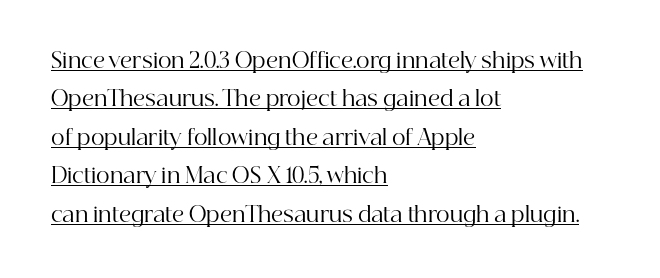
The image shows 21 px text type, upright; set left-aligned, line spacing 1.83x, normal letter spacing, underlined.
